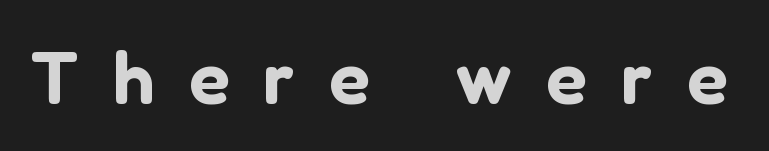
Q: Is the text italic (slanted)? A: No, it is upright.
Q: Is the typeface a serif or a sans-serif typeface? A: Sans-serif.
Q: Is the text underlined? A: No.
Q: Is the spacing between letters normal or unusually wide? A: Unusually wide.
Q: Width (condensed, normal, or wide)? A: Normal.
Q: Stroke contrast? A: Low.
Q: x-height? A: Medium.
Q: Monospaced? A: No.
